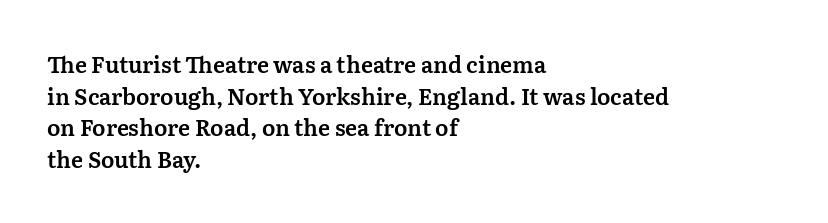
Q: Is the text italic (slanted)? A: No, it is upright.
Q: Is the text underlined? A: No.
Q: How is the paragraph aligned? A: Left-aligned.
Q: Is the spacing between letters normal or unusually wide? A: Normal.
Q: Is the spacing between lines tight, normal or loose? A: Normal.
